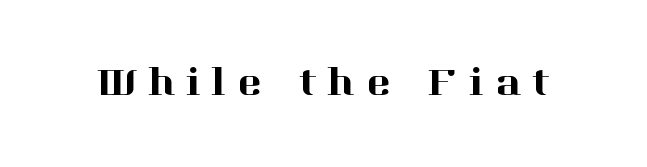
{"serif": "yes", "italic": "no", "width": "normal", "stroke_contrast": "high", "x_height": "medium", "monospaced": "no", "underline": "no", "letter_spacing": "wide", "letter_spacing_em": 0.29, "glyph_px": 42}
